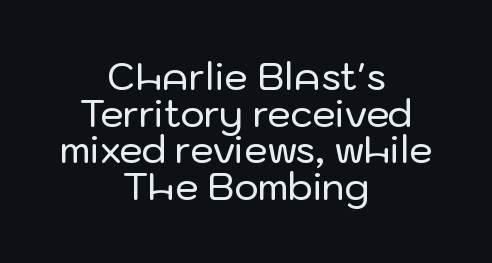
The image shows 37 px sans-serif type, upright; set centered, tight line spacing (0.99x), normal letter spacing, not underlined; low stroke contrast and a medium x-height.
